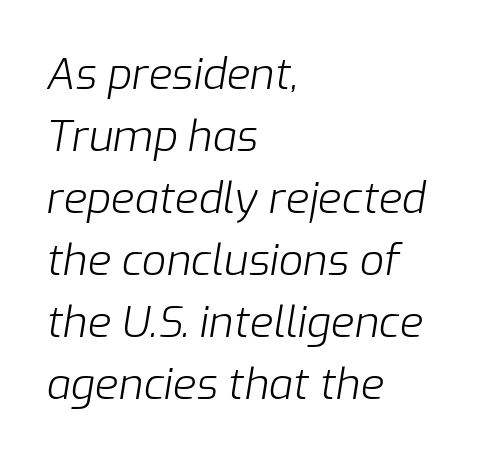
The image shows 43 px light type, italic (leaning right); set left-aligned, normal line spacing (1.44x), normal letter spacing, not underlined; low stroke contrast and a medium x-height.
